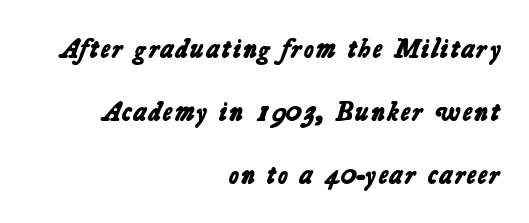
The image shows 27 px bold type; set right-aligned, loose line spacing (2.33x), normal letter spacing, not underlined.
